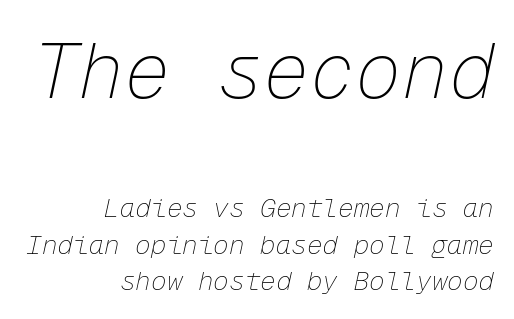
The image shows 77 px thin type, italic (leaning right), monospaced; set right-aligned, normal line spacing (1.41x), normal letter spacing, not underlined; the first (top) block is 2.96x larger; low stroke contrast and a medium x-height.
